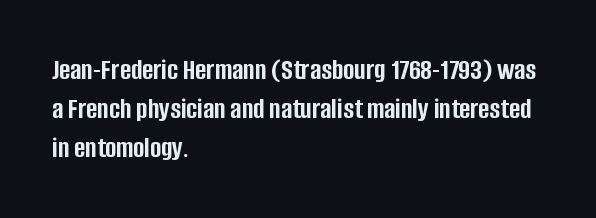
{"serif": "no", "italic": "no", "bold": "yes", "weight": "semibold", "width": "condensed", "stroke_contrast": "low", "x_height": "large", "monospaced": "no", "underline": "no", "align": "left", "line_spacing": "normal", "line_spacing_ratio": 1.3, "letter_spacing": "normal", "letter_spacing_em": 0.0, "glyph_px": 30}
